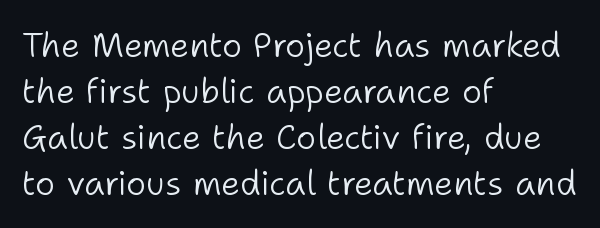
{"serif": "no", "italic": "no", "bold": "no", "weight": "light", "width": "normal", "stroke_contrast": "low", "x_height": "medium", "monospaced": "no", "underline": "no", "align": "left", "line_spacing": "normal", "line_spacing_ratio": 1.35, "letter_spacing": "normal", "letter_spacing_em": 0.0, "glyph_px": 34}
